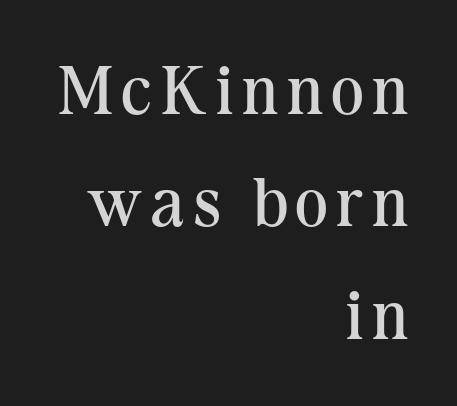
The image shows 69 px regular-weight serif type, upright; set right-aligned, normal line spacing (1.63x), not underlined; medium stroke contrast and a medium x-height.
